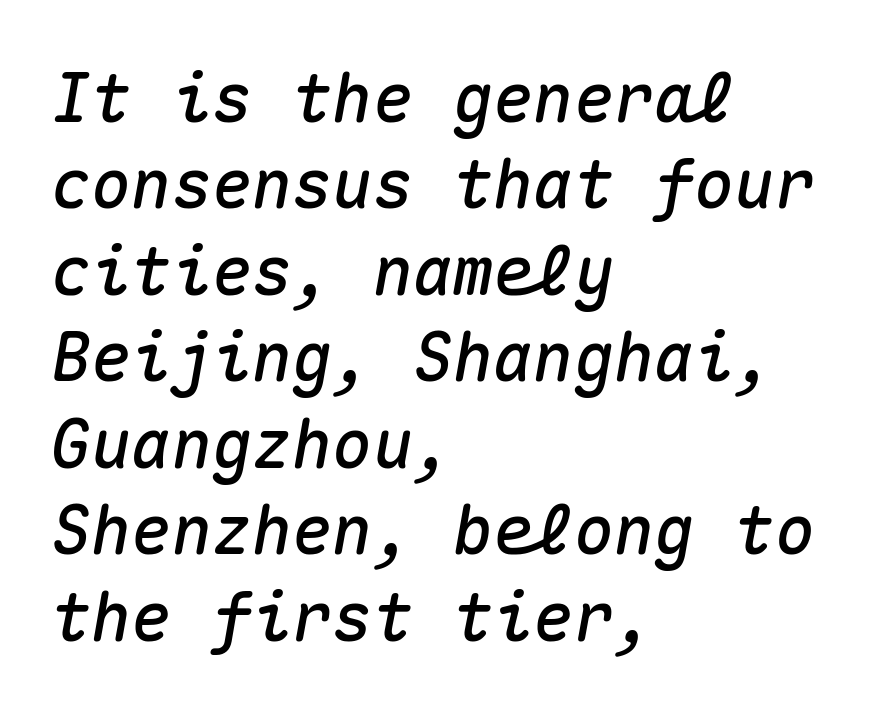
The image shows 67 px text type, italic (leaning right), monospaced; set left-aligned, normal line spacing (1.29x), normal letter spacing, not underlined; medium stroke contrast and a medium x-height.
